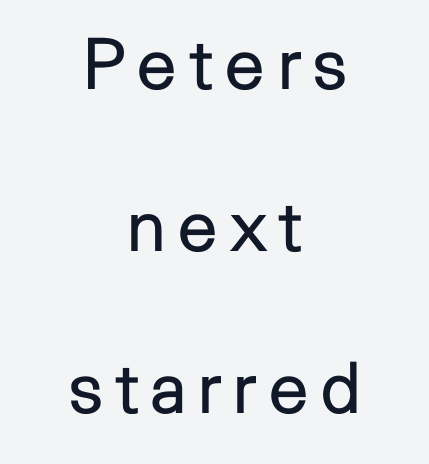
{"serif": "no", "italic": "no", "bold": "no", "weight": "regular", "width": "normal", "stroke_contrast": "low", "x_height": "medium", "monospaced": "no", "underline": "no", "align": "center", "line_spacing": "loose", "line_spacing_ratio": 2.28, "glyph_px": 71}
